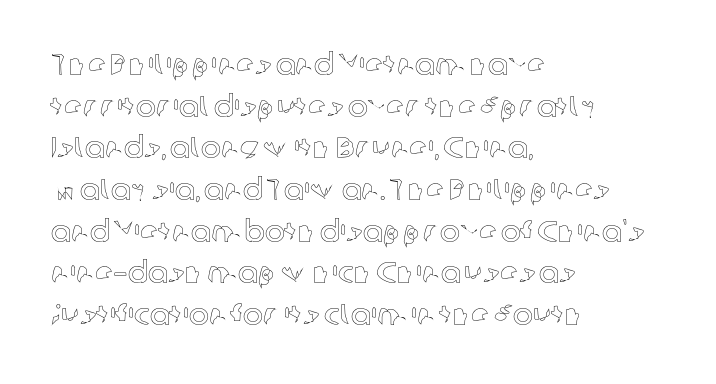
{"italic": "no", "width": "normal", "x_height": "medium", "monospaced": "no", "underline": "no", "align": "left", "line_spacing": "normal", "line_spacing_ratio": 1.39, "letter_spacing": "normal", "letter_spacing_em": 0.0, "glyph_px": 30}
